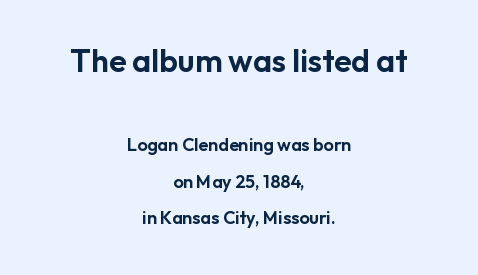
The glyphs in this specimen are sans serif. In terms of leading, this rendering errs on the spacious side. Words float on clear page, feet unadorned. Typesetter's note — upper block bumped up in size, lower block left smaller. Italic? Not at all — the glyphs are vertical. These lines keep a tight, regular rhythm from letter to letter.
